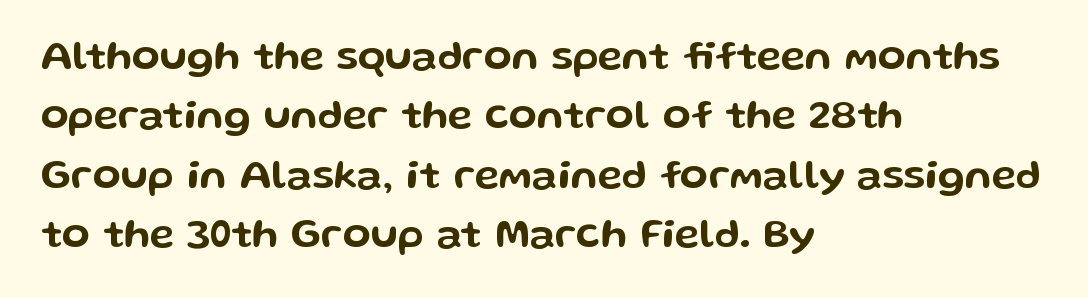
{"serif": "no", "italic": "no", "width": "wide", "stroke_contrast": "low", "x_height": "medium", "monospaced": "no", "underline": "no", "align": "left", "line_spacing": "normal", "line_spacing_ratio": 1.45, "letter_spacing": "normal", "letter_spacing_em": 0.0, "glyph_px": 41}
